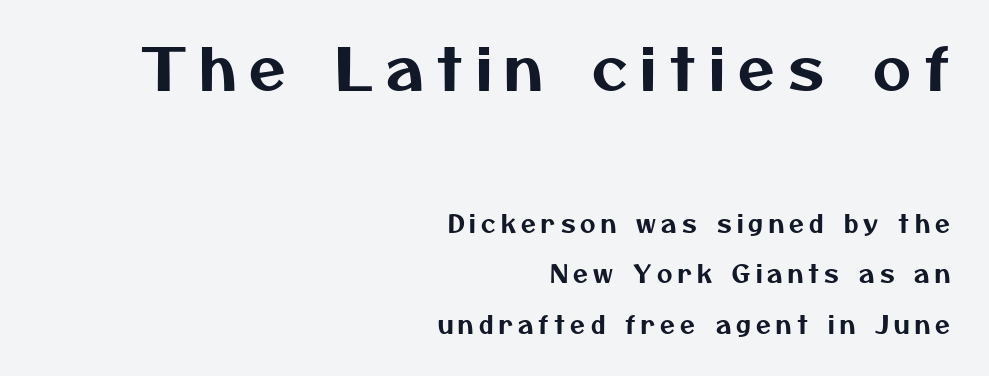
Q: Is the typeface a serif or a sans-serif typeface? A: Sans-serif.
Q: Is the text underlined? A: No.
Q: How is the paragraph aligned? A: Right-aligned.
Q: Is the spacing between letters normal or unusually wide? A: Unusually wide.
Q: Is the spacing between lines tight, normal or loose? A: Loose.
Q: Which block of text is set in a larger size, the first (top) or the second (bottom)? A: The first (top) one.
Q: Width (condensed, normal, or wide)? A: Normal.
Q: Stroke contrast? A: Medium.
Q: x-height? A: Medium.
Q: Monospaced? A: No.
